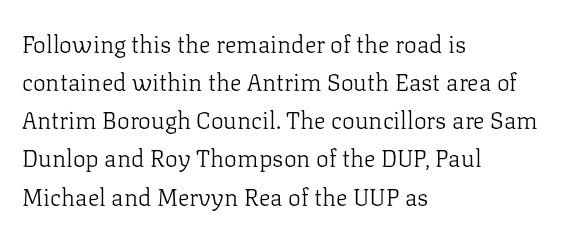
Is there much room between lines? A standard amount, neither cramped nor airy. A roman cut, with each character standing at attention. How are the letters spaced? Ordinarily, with no added tracking. This rendering features lettering with no underline. The paragraph shown leans on its left margin. The weight tops out at a normal text grade.
